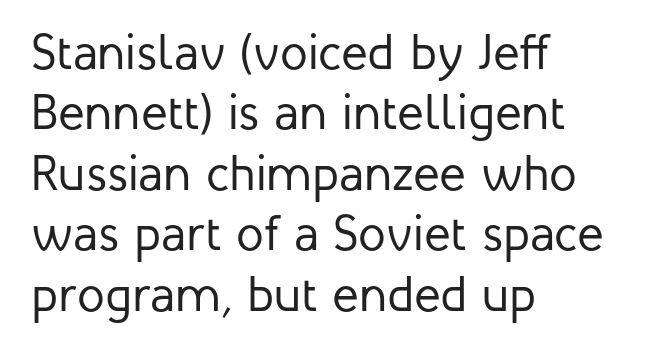
The image shows 50 px regular-weight sans-serif type, upright; set left-aligned, line spacing 1.21x, normal letter spacing, not underlined; low stroke contrast and a medium x-height.
